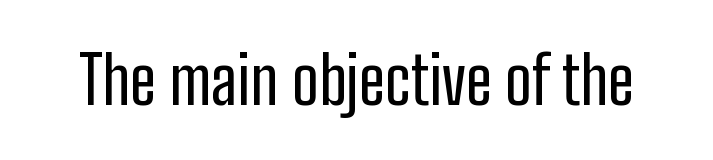
{"serif": "no", "italic": "no", "width": "condensed", "stroke_contrast": "low", "x_height": "medium", "monospaced": "no", "underline": "no", "letter_spacing": "normal", "letter_spacing_em": 0.0, "glyph_px": 65}
